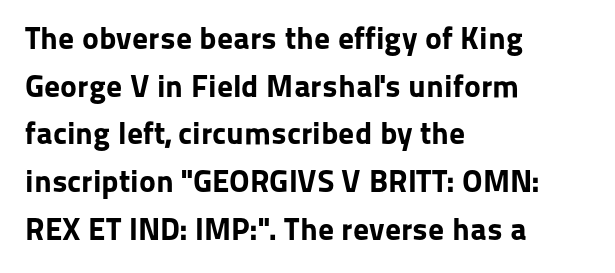
{"serif": "no", "italic": "no", "bold": "yes", "weight": "bold", "width": "normal", "stroke_contrast": "low", "x_height": "medium", "monospaced": "no", "underline": "no", "align": "left", "line_spacing": "normal", "line_spacing_ratio": 1.49, "letter_spacing": "normal", "letter_spacing_em": 0.0, "glyph_px": 32}
